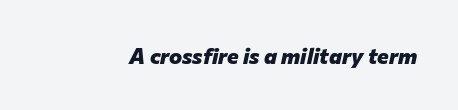
Q: Is the text bold? A: Yes.
Q: Is the text italic (slanted)? A: Yes, it leans right by about 12 degrees.
Q: Is the text underlined? A: No.
Q: Is the spacing between letters normal or unusually wide? A: Normal.
